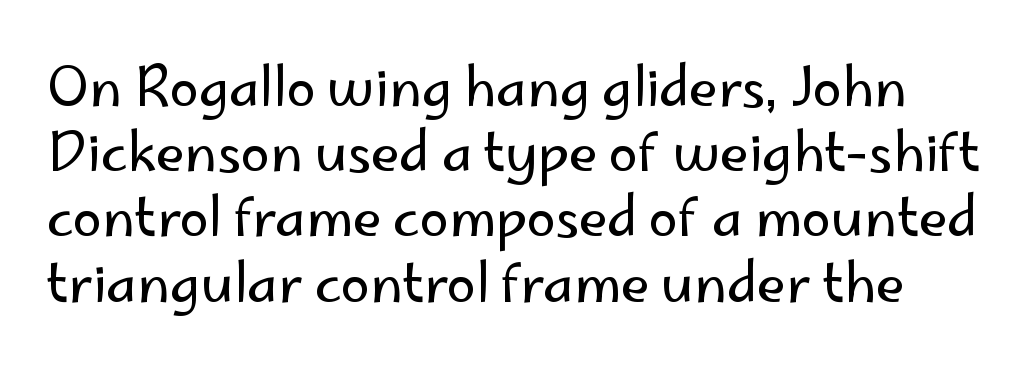
The image shows 53 px regular-weight sans-serif type, upright; set line spacing 1.23x, normal letter spacing, not underlined; low stroke contrast and a small x-height.
